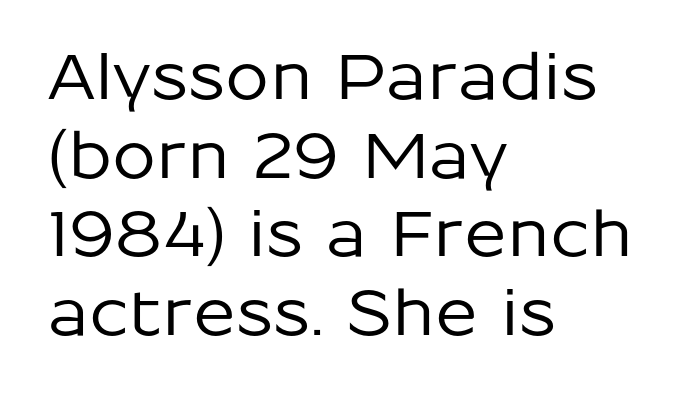
Q: Is the text italic (slanted)? A: No, it is upright.
Q: Is the typeface a serif or a sans-serif typeface? A: Sans-serif.
Q: Is the text underlined? A: No.
Q: How is the paragraph aligned? A: Left-aligned.
Q: Is the spacing between letters normal or unusually wide? A: Normal.
Q: Is the spacing between lines tight, normal or loose? A: Normal.
Q: Width (condensed, normal, or wide)? A: Normal.
Q: Stroke contrast? A: Low.
Q: x-height? A: Medium.
Q: Monospaced? A: No.
